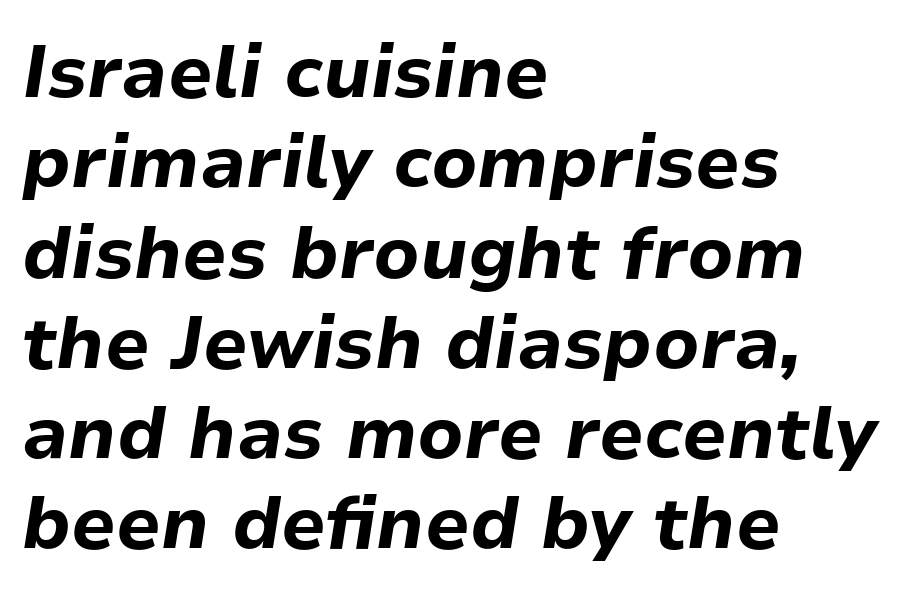
{"italic": "yes", "lean": "right", "slant_degrees": 9, "bold": "yes", "weight": "bold", "width": "normal", "stroke_contrast": "low", "x_height": "medium", "monospaced": "no", "underline": "no", "align": "left", "line_spacing_ratio": 1.22, "letter_spacing": "normal", "letter_spacing_em": 0.0, "glyph_px": 74}
